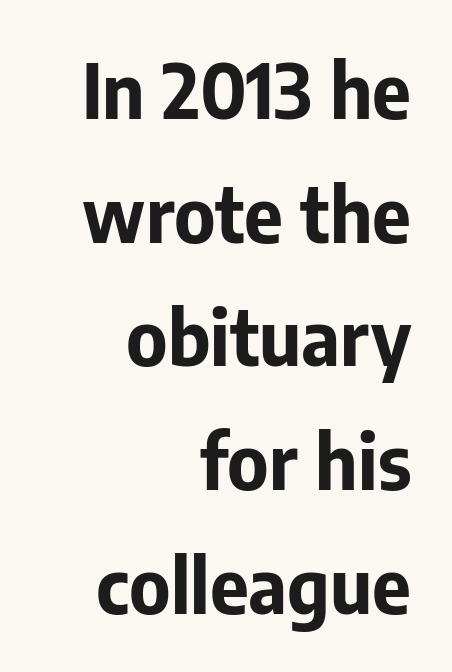
The image shows 75 px bold sans-serif type, upright; set right-aligned, normal line spacing (1.65x), normal letter spacing, not underlined; low stroke contrast and a medium x-height.
